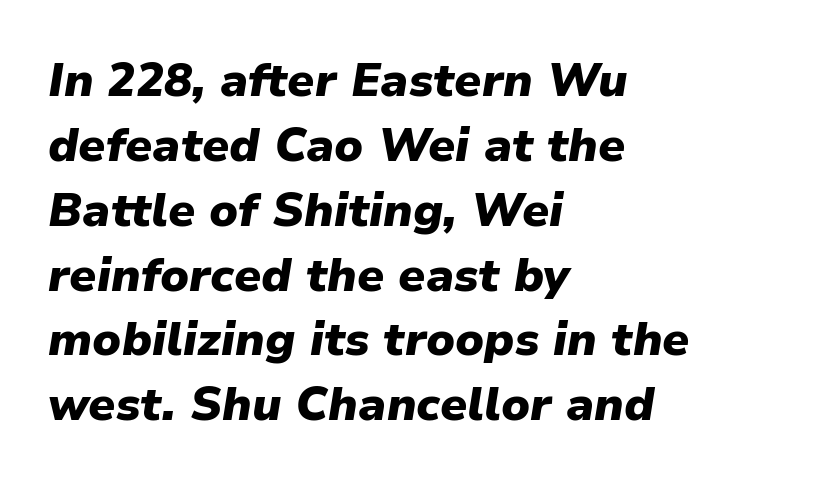
The image shows 47 px heavy type, italic (leaning right); set left-aligned, normal line spacing (1.38x), normal letter spacing, not underlined; low stroke contrast and a medium x-height.
